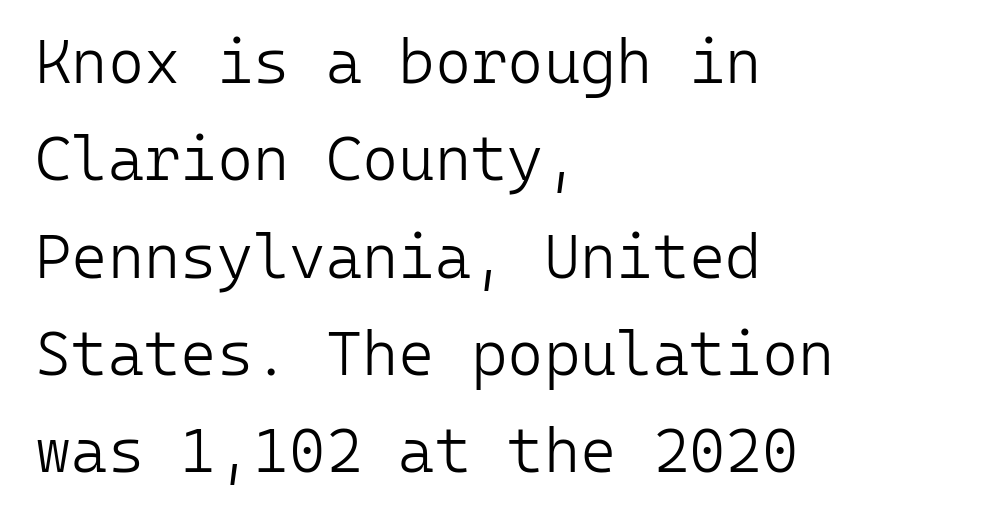
{"serif": "no", "italic": "no", "bold": "no", "weight": "light", "width": "normal", "stroke_contrast": "low", "x_height": "medium", "monospaced": "yes", "underline": "no", "align": "left", "line_spacing": "normal", "line_spacing_ratio": 1.57, "letter_spacing": "normal", "letter_spacing_em": 0.0, "glyph_px": 62}
